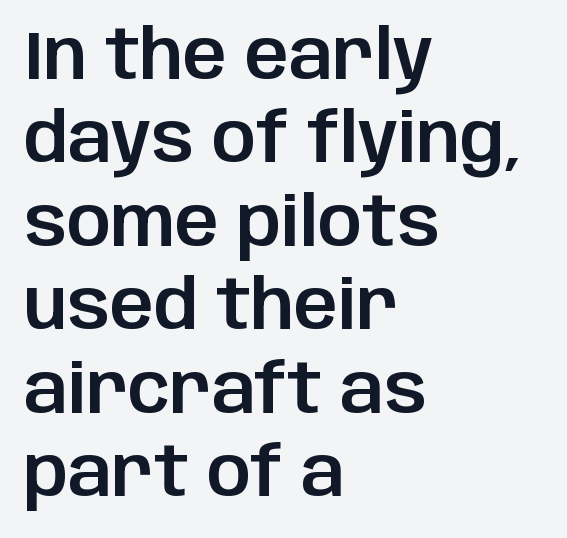
The image shows 69 px sans-serif type, upright; set left-aligned, line spacing 1.21x, normal letter spacing, not underlined; low stroke contrast and a large x-height.
